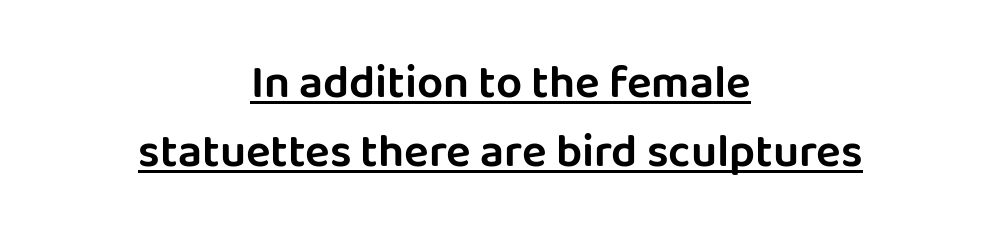
Q: Is the text italic (slanted)? A: No, it is upright.
Q: Is the typeface a serif or a sans-serif typeface? A: Sans-serif.
Q: Is the text underlined? A: Yes.
Q: How is the paragraph aligned? A: Centered.
Q: Is the spacing between letters normal or unusually wide? A: Normal.
Q: Is the spacing between lines tight, normal or loose? A: Normal.
Q: Width (condensed, normal, or wide)? A: Normal.
Q: Stroke contrast? A: Low.
Q: x-height? A: Large.
Q: Monospaced? A: No.
